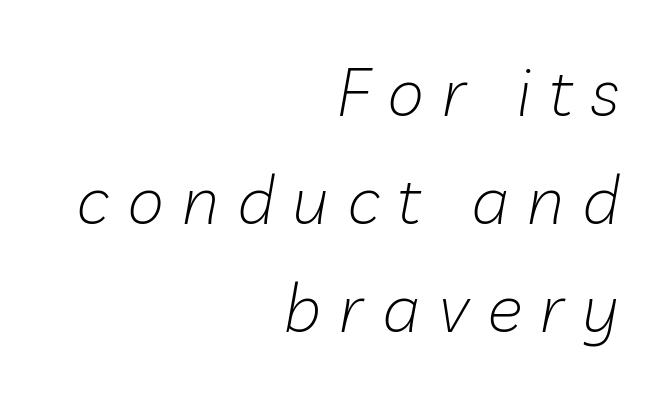
{"italic": "yes", "lean": "right", "slant_degrees": 10, "bold": "no", "weight": "light", "width": "normal", "stroke_contrast": "low", "x_height": "medium", "monospaced": "no", "underline": "no", "align": "right", "line_spacing": "normal", "line_spacing_ratio": 1.61, "letter_spacing": "wide", "letter_spacing_em": 0.27, "glyph_px": 67}
